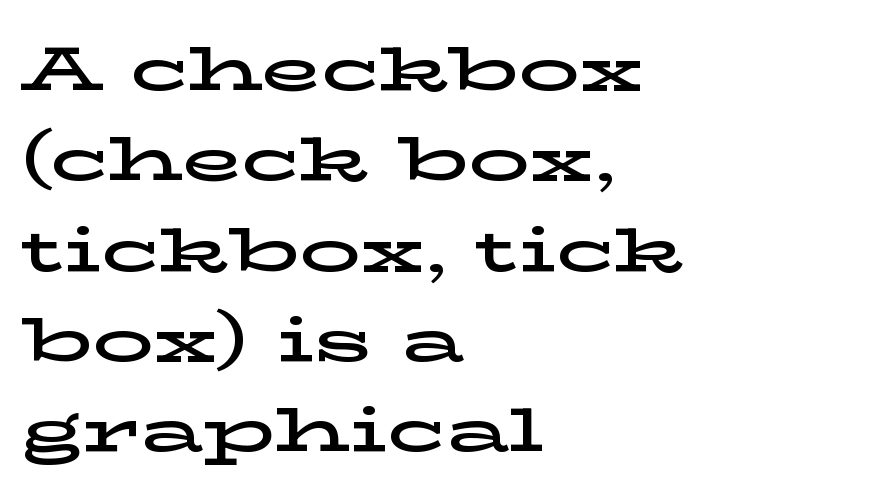
The image shows 61 px wide serif type, upright; set left-aligned, normal line spacing (1.48x), normal letter spacing, not underlined; low stroke contrast and a medium x-height.
